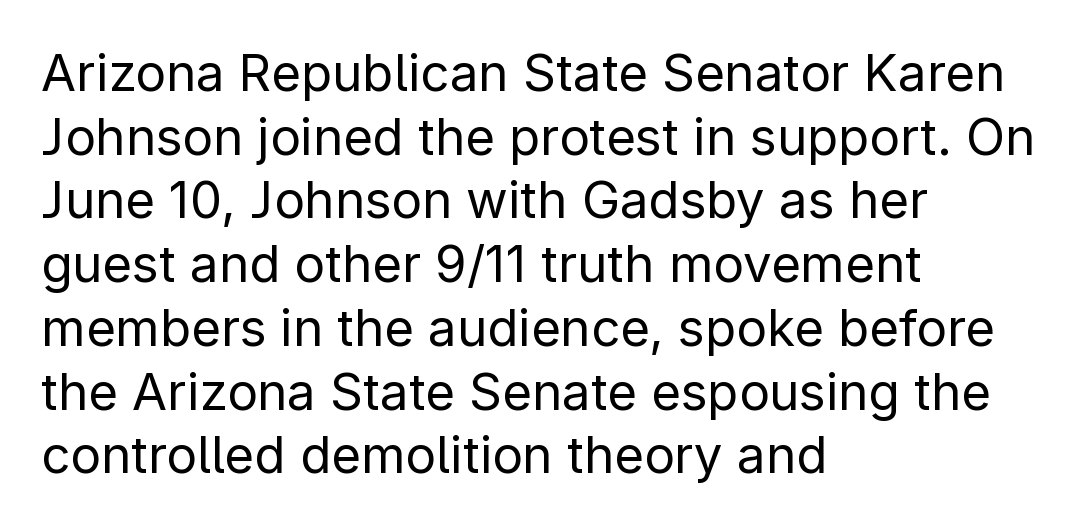
{"serif": "no", "italic": "no", "bold": "no", "weight": "regular", "width": "normal", "stroke_contrast": "low", "x_height": "medium", "monospaced": "no", "underline": "no", "align": "left", "line_spacing": "normal", "line_spacing_ratio": 1.25, "letter_spacing": "normal", "letter_spacing_em": 0.0, "glyph_px": 51}
